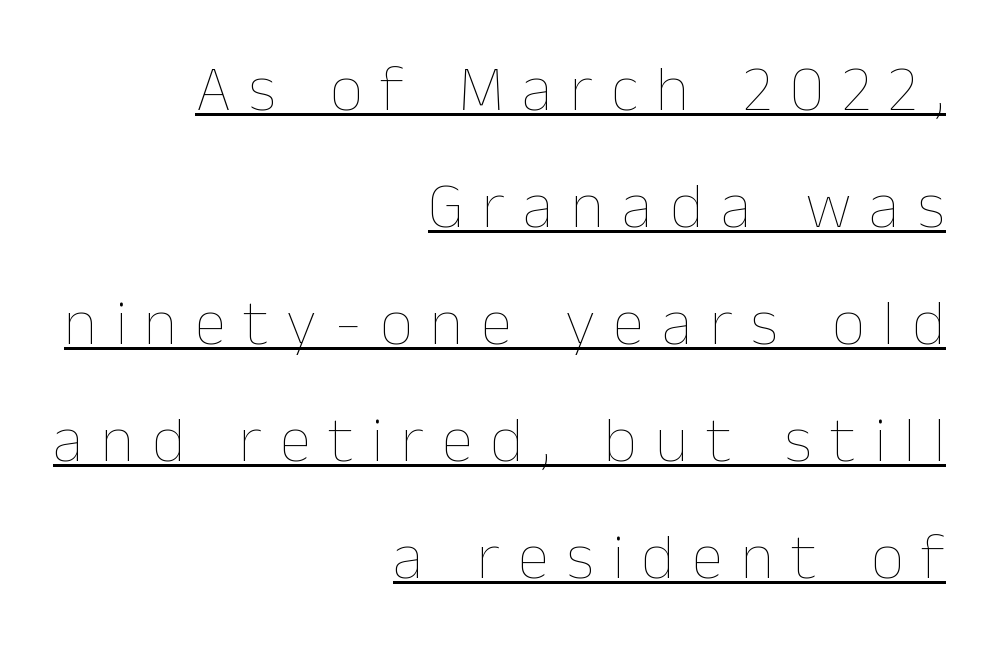
Q: Is the text bold? A: No.
Q: Is the text italic (slanted)? A: No, it is upright.
Q: Is the text underlined? A: Yes.
Q: How is the paragraph aligned? A: Right-aligned.
Q: Is the spacing between letters normal or unusually wide? A: Unusually wide.
Q: Width (condensed, normal, or wide)? A: Normal.
Q: Stroke contrast? A: Low.
Q: x-height? A: Medium.
Q: Monospaced? A: No.
